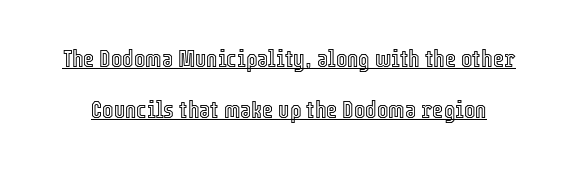
Q: Is the text italic (slanted)? A: No, it is upright.
Q: Is the text underlined? A: Yes.
Q: Is the spacing between letters normal or unusually wide? A: Normal.
Q: Is the spacing between lines tight, normal or loose? A: Loose.
